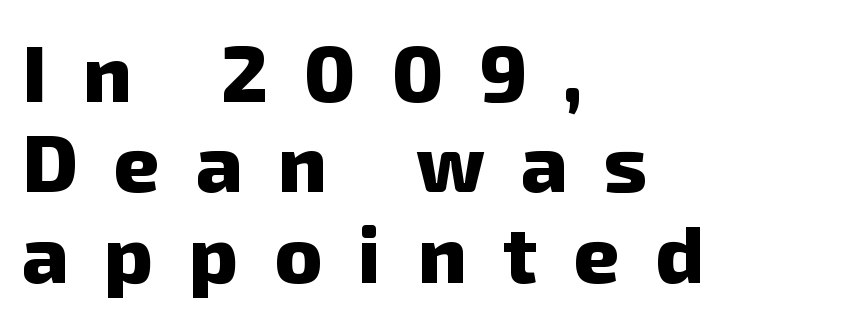
{"serif": "no", "bold": "yes", "weight": "heavy", "width": "normal", "stroke_contrast": "low", "x_height": "medium", "monospaced": "no", "underline": "no", "align": "left", "line_spacing": "tight", "line_spacing_ratio": 1.13, "letter_spacing": "wide", "letter_spacing_em": 0.45, "glyph_px": 80}
